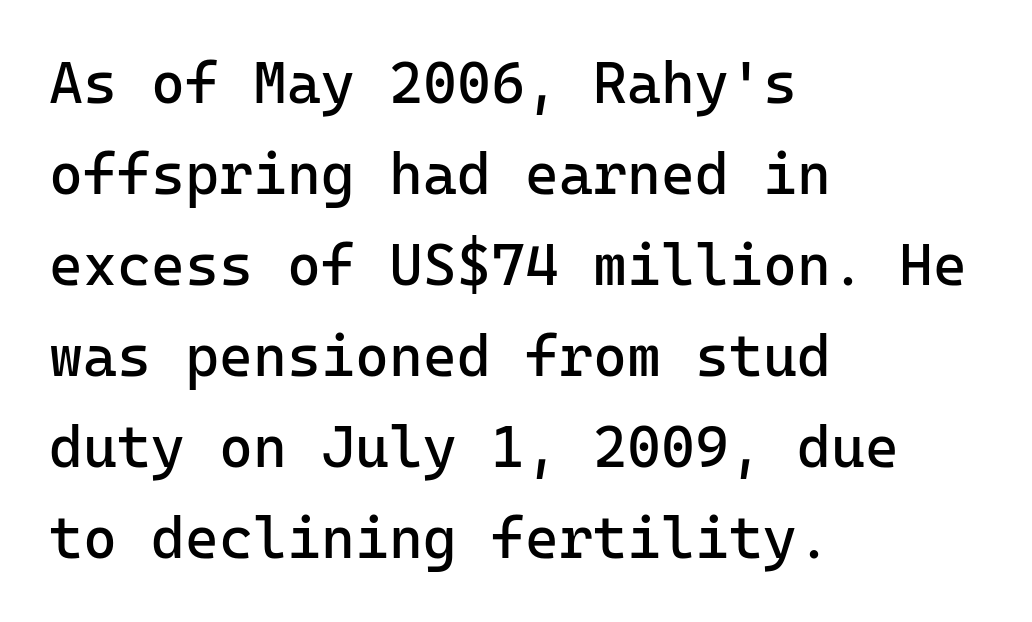
Q: Is the text bold? A: No.
Q: Is the text italic (slanted)? A: No, it is upright.
Q: Is the typeface a serif or a sans-serif typeface? A: Sans-serif.
Q: Is the text underlined? A: No.
Q: How is the paragraph aligned? A: Left-aligned.
Q: Is the spacing between letters normal or unusually wide? A: Normal.
Q: Is the spacing between lines tight, normal or loose? A: Normal.
Q: Width (condensed, normal, or wide)? A: Normal.
Q: Stroke contrast? A: Low.
Q: x-height? A: Medium.
Q: Monospaced? A: Yes.
